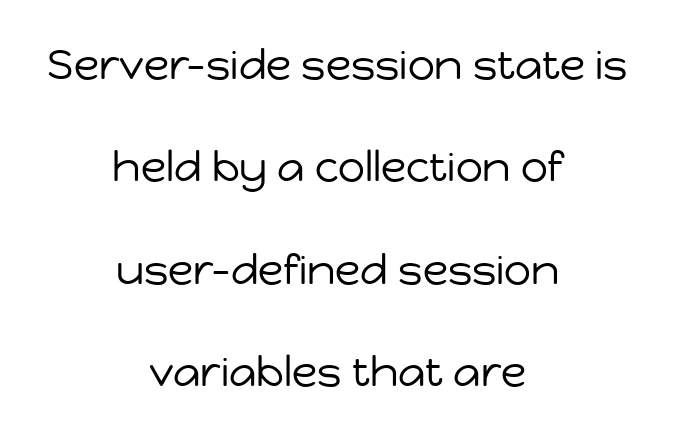
Reading down the column, the eye jumps a long way to each next line. The passage shown is not underscored anywhere. Designer's note — italics off, roman on. Proportional: the letters do not fall into vertical columns. Stems and bowls with no extra thickness — not bold. Tracking value appears to be zero — textbook default spacing.
